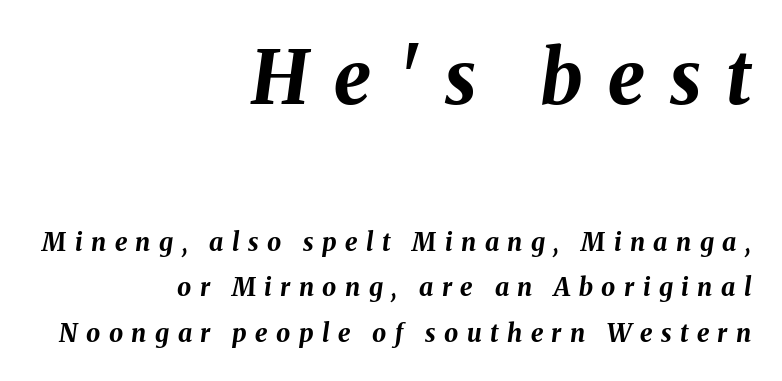
The letters advance in unequal steps, a hallmark of proportional type. The paragraph shown leans on its right margin. Thick stems and heavy bowls — unmistakably bold. In terms of posture, this sample is oblique. Descenders are the only things crossing below the line. Top chunk: large. Bottom chunk: small.
